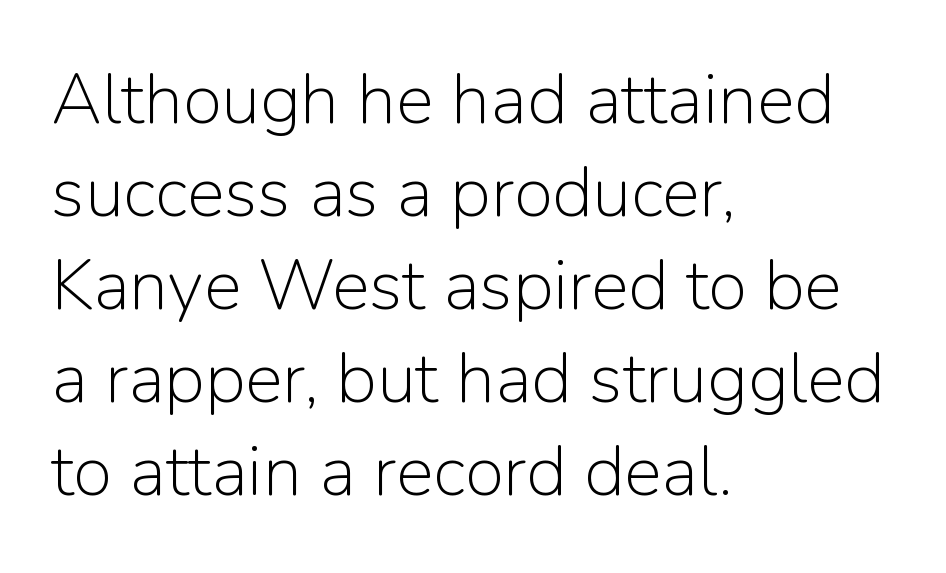
Q: Is the text bold? A: No.
Q: Is the text italic (slanted)? A: No, it is upright.
Q: Is the typeface a serif or a sans-serif typeface? A: Sans-serif.
Q: Is the text underlined? A: No.
Q: How is the paragraph aligned? A: Left-aligned.
Q: Is the spacing between letters normal or unusually wide? A: Normal.
Q: Is the spacing between lines tight, normal or loose? A: Normal.
Q: Width (condensed, normal, or wide)? A: Normal.
Q: Stroke contrast? A: Low.
Q: x-height? A: Medium.
Q: Monospaced? A: No.
